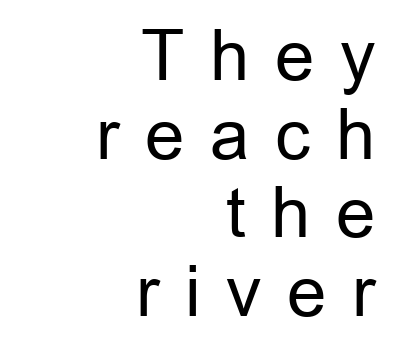
Reading down the column, the eye jumps only a short way to each next line. This rendering uses right alignment, leaving the left contour irregular. Regarding serifs, this sample does without them. Between one letter and the next there's a generous, obvious gap. The strip under each line holds only bare page.
